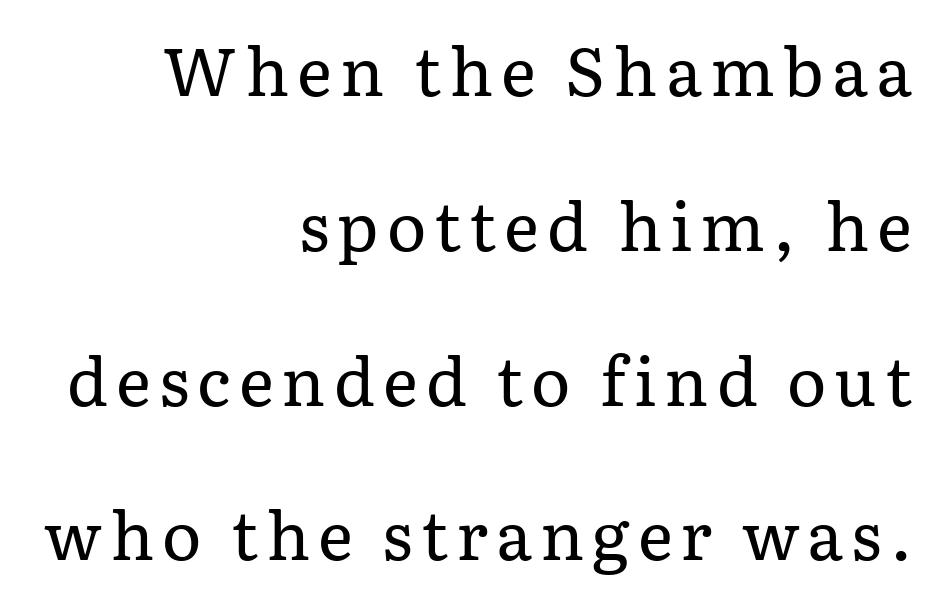
Horizontal bands of white between lines are thick stripes. The font family rendered here belongs to the serif group. A typesetter would mark this as roman, not italic. Visually the block forms a straight wall on the right and a jagged coastline on the left.
